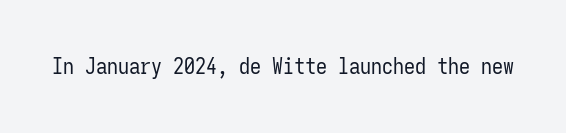
{"italic": "no", "bold": "no", "underline": "no", "letter_spacing": "normal", "letter_spacing_em": 0.0, "glyph_px": 22}
